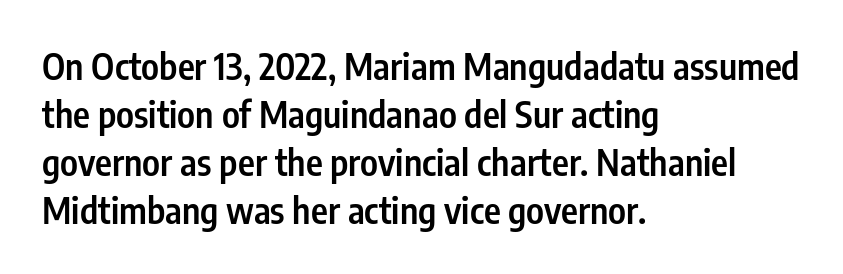
Q: Is the text bold? A: Semi-bold.
Q: Is the text italic (slanted)? A: No, it is upright.
Q: Is the typeface a serif or a sans-serif typeface? A: Sans-serif.
Q: Is the text underlined? A: No.
Q: How is the paragraph aligned? A: Left-aligned.
Q: Is the spacing between letters normal or unusually wide? A: Normal.
Q: Is the spacing between lines tight, normal or loose? A: Normal.
Q: Width (condensed, normal, or wide)? A: Condensed.
Q: Stroke contrast? A: Low.
Q: x-height? A: Medium.
Q: Monospaced? A: No.
